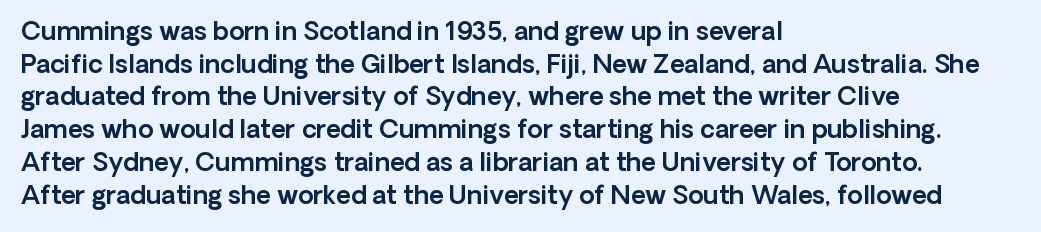
The tracking reads as untouched default to a designer's eye. Has an underline been added? It has not. Where is the straight margin? On the left. A typesetter would call this leading conventional body-copy spacing.
